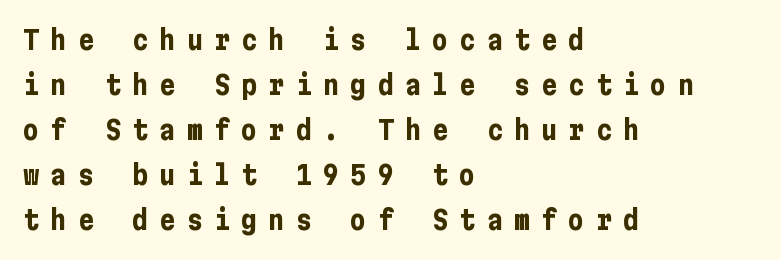
Every character sits straight up, as roman type does. The letterforms stand isolated, each surrounded by extra space. Line beginnings align vertically; line endings do not. Nobody drew a line under any word here. What's the leading like? Ordinary, nothing unusual.
